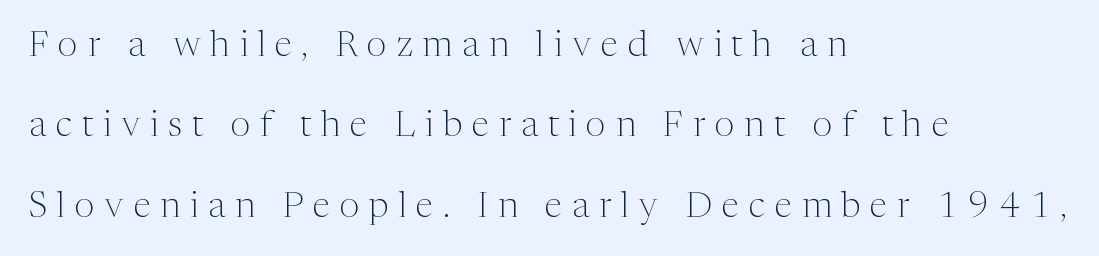
{"serif": "yes", "italic": "no", "bold": "no", "weight": "light", "width": "normal", "stroke_contrast": "medium", "x_height": "medium", "monospaced": "no", "underline": "no", "align": "left", "line_spacing": "loose", "line_spacing_ratio": 2.23, "letter_spacing": "wide", "letter_spacing_em": 0.27, "glyph_px": 36}
